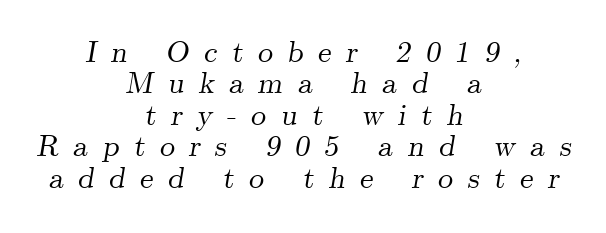
The image shows 30 px serif type, italic (leaning right); set centered, tight line spacing (1.05x), unusually wide letter spacing (+0.48 em), not underlined; medium stroke contrast and a small x-height.
